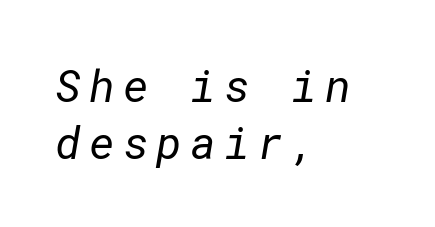
The image shows 44 px regular-weight sans-serif type; set left-aligned, normal line spacing (1.3x), not underlined; low stroke contrast and a medium x-height.
